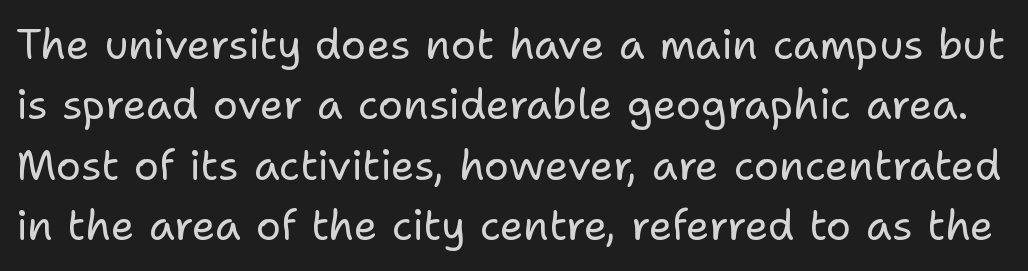
Q: Is the text bold? A: No.
Q: Is the text italic (slanted)? A: No, it is upright.
Q: Is the typeface a serif or a sans-serif typeface? A: Sans-serif.
Q: Is the text underlined? A: No.
Q: Is the spacing between letters normal or unusually wide? A: Normal.
Q: Is the spacing between lines tight, normal or loose? A: Normal.
Q: Width (condensed, normal, or wide)? A: Normal.
Q: Stroke contrast? A: Low.
Q: x-height? A: Medium.
Q: Monospaced? A: No.
